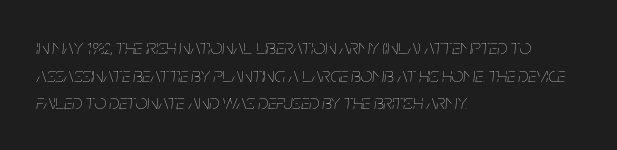
The horizontal fit of the characters is conventional and even. In CSS terms this would be text-align: left. The rendering applies a slant to the glyphs. Underline: absent. In terms of leading, this rendering sits right in the middle.
